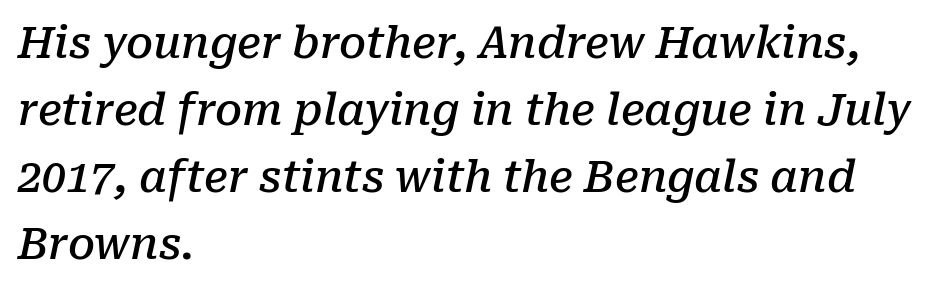
{"serif": "yes", "italic": "yes", "lean": "right", "slant_degrees": 10, "bold": "semi", "weight": "semibold", "width": "normal", "stroke_contrast": "low", "x_height": "medium", "monospaced": "no", "underline": "no", "align": "left", "line_spacing": "normal", "line_spacing_ratio": 1.56, "letter_spacing": "normal", "letter_spacing_em": 0.0, "glyph_px": 43}
